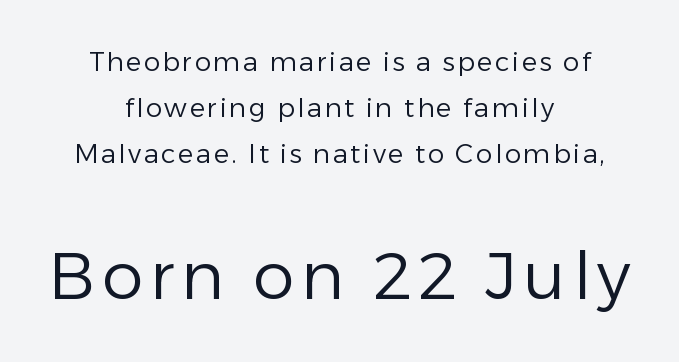
The image shows 66 px regular-weight sans-serif type, upright; set centered, line spacing 1.76x, not underlined; the second (bottom) block is 2.54x larger; low stroke contrast and a medium x-height.
